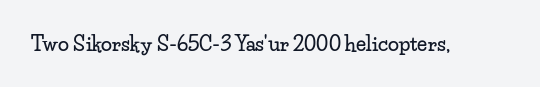
These lines keep a tight, regular rhythm from letter to letter. Unmarked baselines from the first word to the last. Italic: no, the glyphs are upright roman.
